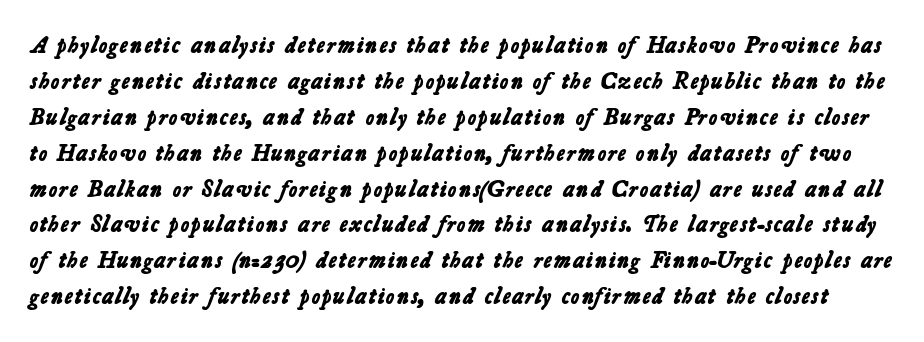
Q: Is the text bold? A: Yes.
Q: Is the text underlined? A: No.
Q: Is the spacing between letters normal or unusually wide? A: Normal.
Q: Is the spacing between lines tight, normal or loose? A: Normal.
